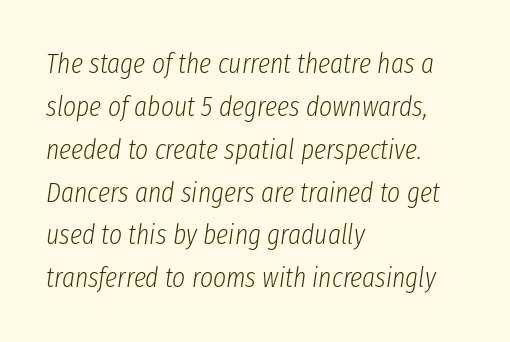
{"italic": "yes", "lean": "right", "slant_degrees": 8, "bold": "no", "weight": "light", "width": "condensed", "stroke_contrast": "low", "x_height": "medium", "monospaced": "no", "underline": "no", "align": "left", "line_spacing": "normal", "line_spacing_ratio": 1.53, "letter_spacing": "normal", "letter_spacing_em": 0.0, "glyph_px": 28}
